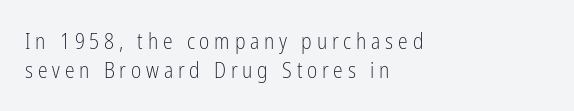
Q: Is the text bold? A: No.
Q: Is the text italic (slanted)? A: No, it is upright.
Q: Is the text underlined? A: No.
Q: How is the paragraph aligned? A: Left-aligned.
Q: Is the spacing between letters normal or unusually wide? A: Unusually wide.
Q: Is the spacing between lines tight, normal or loose? A: Normal.
